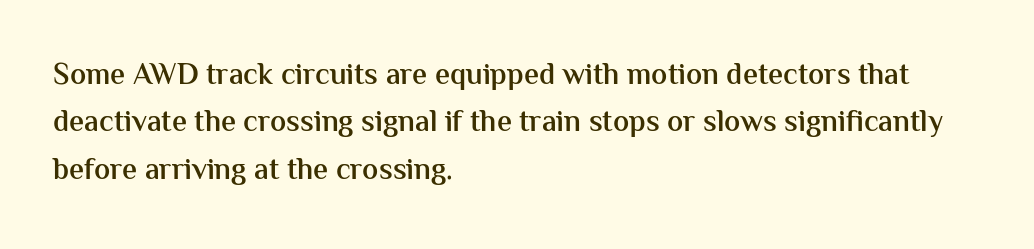
The rendering shows plain stroke endings on the letterforms — a sans-serif design. The space between consecutive lines is moderate. Every row of glyphs begins at an identical x-position on the left. The gap between lines stays unmarked. The type sits square on the baseline with zero lean. The sample has been set in demibold, a notch under bold.
